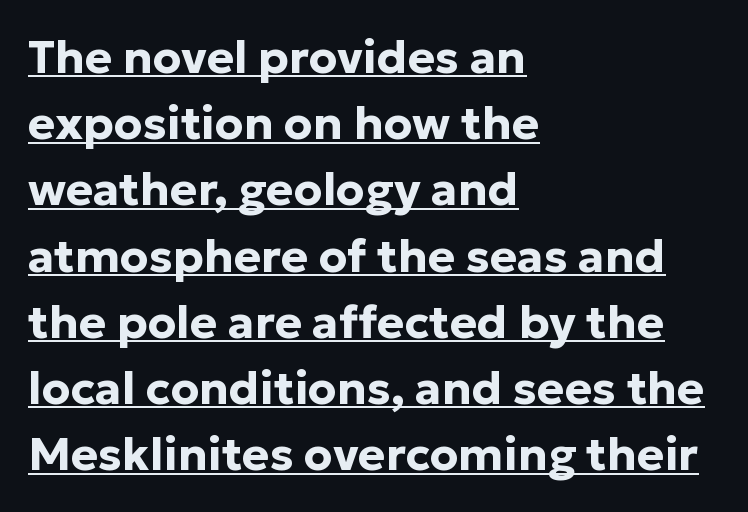
Q: Is the text bold? A: Yes.
Q: Is the text italic (slanted)? A: No, it is upright.
Q: Is the typeface a serif or a sans-serif typeface? A: Sans-serif.
Q: Is the text underlined? A: Yes.
Q: How is the paragraph aligned? A: Left-aligned.
Q: Is the spacing between letters normal or unusually wide? A: Normal.
Q: Is the spacing between lines tight, normal or loose? A: Normal.
Q: Width (condensed, normal, or wide)? A: Normal.
Q: Stroke contrast? A: Low.
Q: x-height? A: Medium.
Q: Monospaced? A: No.
